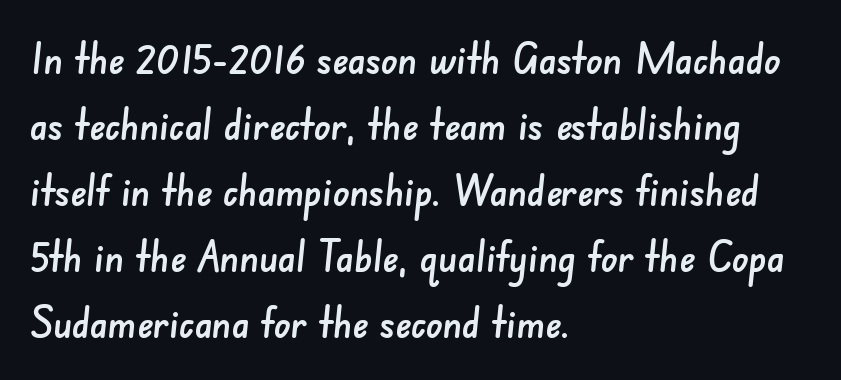
Q: Is the typeface a serif or a sans-serif typeface? A: Sans-serif.
Q: Is the text underlined? A: No.
Q: How is the paragraph aligned? A: Left-aligned.
Q: Is the spacing between letters normal or unusually wide? A: Normal.
Q: Is the spacing between lines tight, normal or loose? A: Normal.
Q: Width (condensed, normal, or wide)? A: Normal.
Q: Stroke contrast? A: Low.
Q: x-height? A: Small.
Q: Monospaced? A: No.
